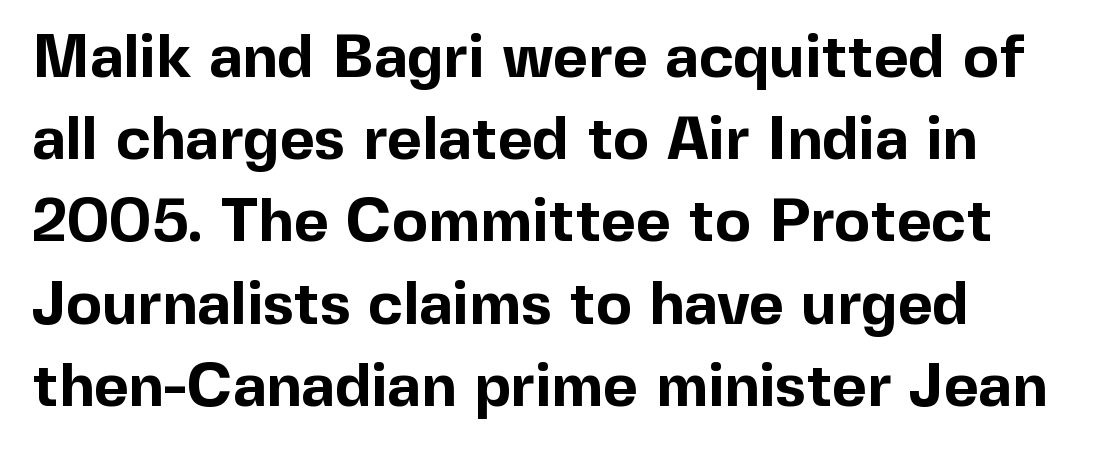
Strong, thick strokes mark this as bold type. Students, note that the glyphs here touch the page at normal intervals. Underline: absent. A typesetter would call this proportional, since set widths differ per character. Vertically, the passage feels balanced, rows spaced as you'd expect. Regarding serifs, this sample does without them.
